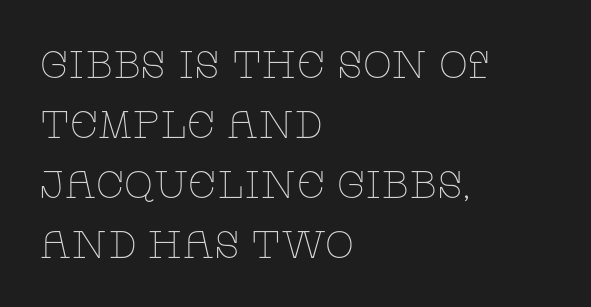
{"serif": "yes", "italic": "no", "bold": "no", "weight": "thin", "width": "wide", "stroke_contrast": "low", "x_height": "large", "monospaced": "no", "underline": "no", "align": "left", "line_spacing": "normal", "line_spacing_ratio": 1.58, "letter_spacing": "normal", "letter_spacing_em": 0.0, "glyph_px": 38}
